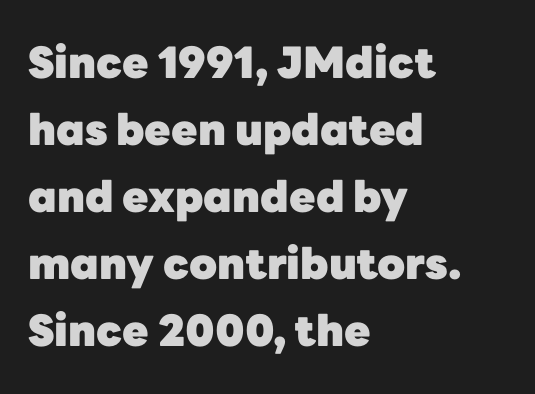
The image shows 43 px heavy sans-serif type, upright; set left-aligned, normal line spacing (1.56x), normal letter spacing, not underlined; low stroke contrast and a medium x-height.
